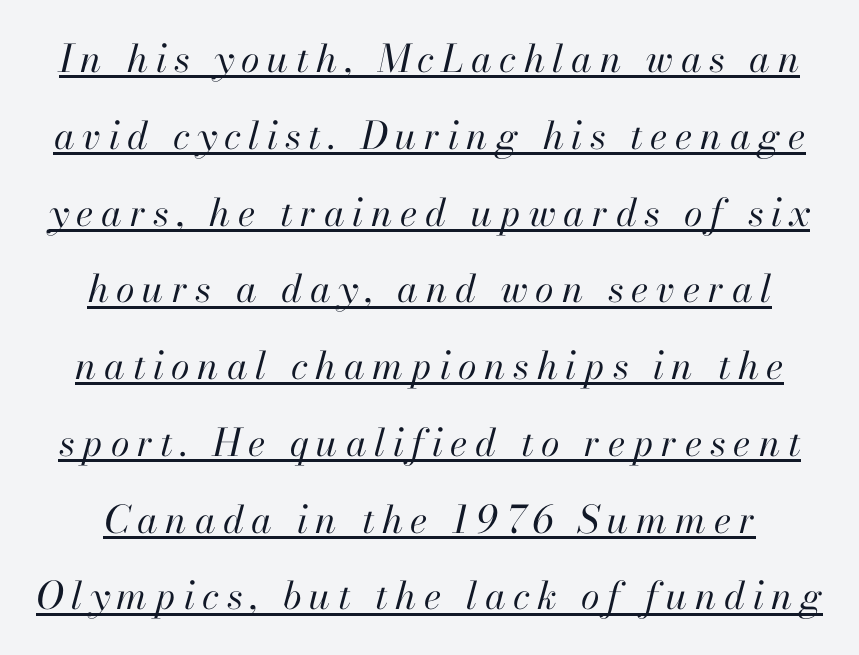
Q: Is the text bold? A: No.
Q: Is the text italic (slanted)? A: Yes, it leans right by about 13 degrees.
Q: Is the text underlined? A: Yes.
Q: Is the spacing between letters normal or unusually wide? A: Unusually wide.
Q: Is the spacing between lines tight, normal or loose? A: Loose.
Q: Width (condensed, normal, or wide)? A: Normal.
Q: Stroke contrast? A: High.
Q: x-height? A: Small.
Q: Monospaced? A: No.
